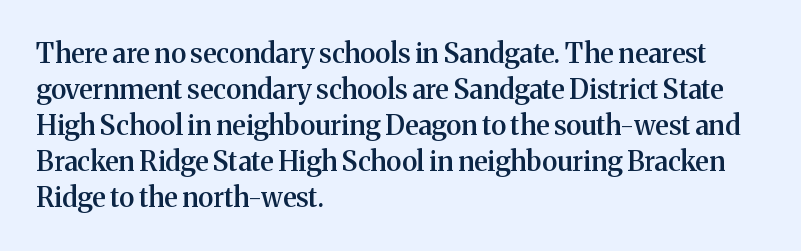
{"italic": "no", "bold": "semi", "underline": "no", "align": "left", "line_spacing": "normal", "line_spacing_ratio": 1.33, "letter_spacing": "normal", "letter_spacing_em": 0.0, "glyph_px": 27}
